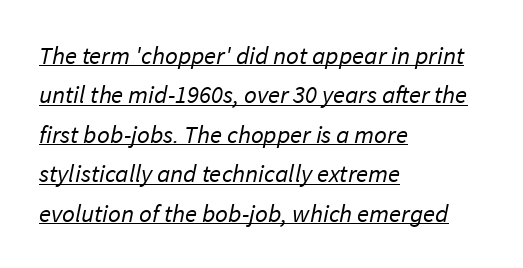
Stems here are at most as thick as an everyday book face. The typesetter chose a ragged-right arrangement here. The rendering uses a moderate line-height, typical for paragraphs. How are the letters spaced? Ordinarily, with no added tracking. A typographer would call this underscored text.
